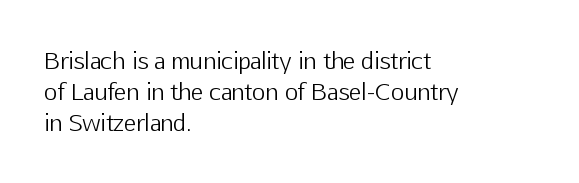
Q: Is the text bold? A: No.
Q: Is the text italic (slanted)? A: No, it is upright.
Q: Is the text underlined? A: No.
Q: How is the paragraph aligned? A: Left-aligned.
Q: Is the spacing between letters normal or unusually wide? A: Normal.
Q: Is the spacing between lines tight, normal or loose? A: Normal.
